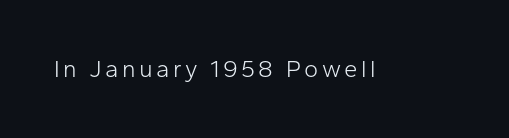
{"italic": "no", "bold": "no", "underline": "no", "glyph_px": 24}
